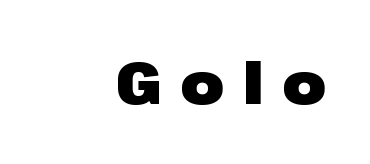
{"serif": "no", "italic": "no", "bold": "yes", "weight": "heavy", "width": "wide", "stroke_contrast": "low", "x_height": "medium", "monospaced": "no", "underline": "no", "align": "right", "letter_spacing": "wide", "letter_spacing_em": 0.33, "glyph_px": 57}
